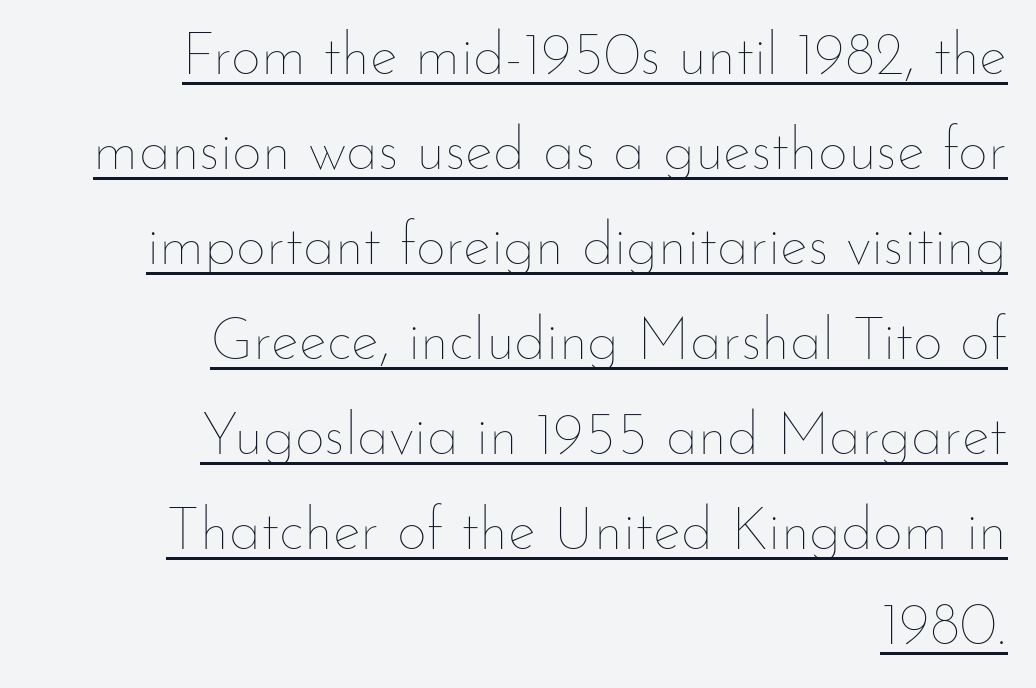
There is no visible air inserted between adjacent glyphs. Note the varied advance widths — an 'i' is clearly narrower than an 'm'. Bold? No — there's no thickening of the strokes. Nope, not italic — everything's standing straight. Is the block centered? No — it sits flush against the right margin. Honestly, the underline is the first thing you notice here.
